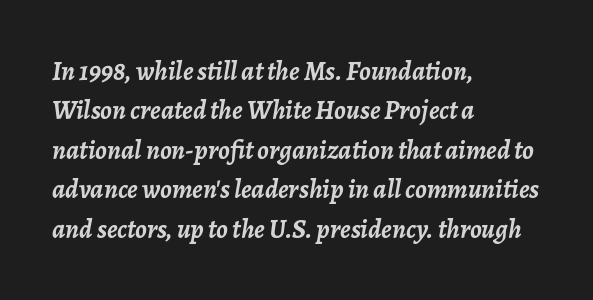
The image shows 27 px bold type, italic (leaning right); set left-aligned, normal line spacing (1.46x), normal letter spacing, not underlined.
